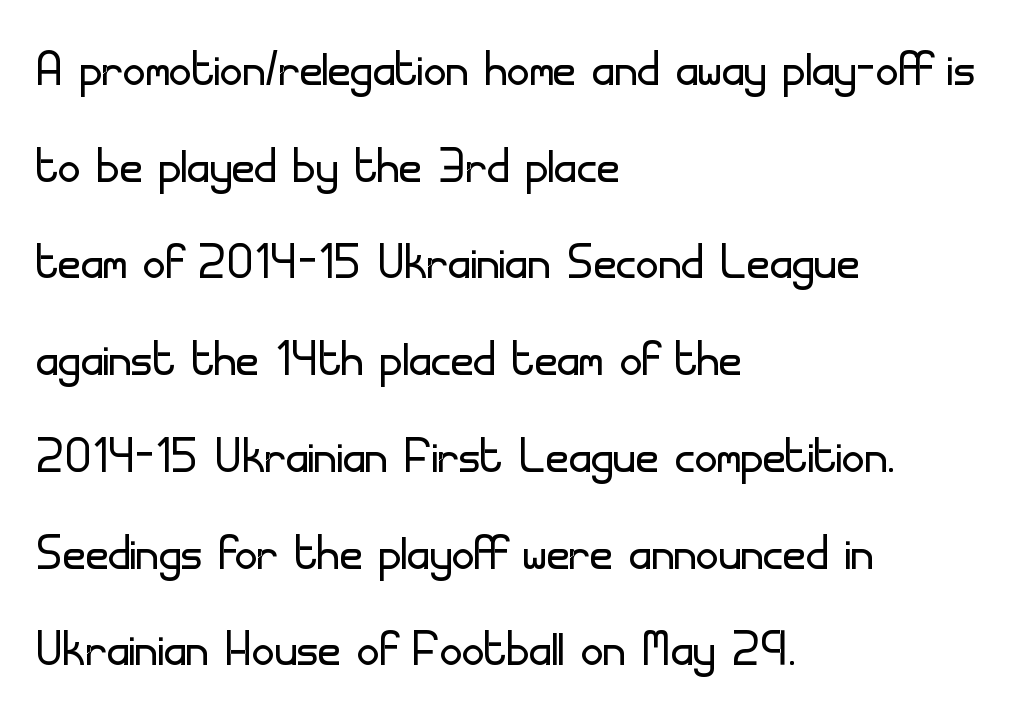
Q: Is the text bold? A: No.
Q: Is the text italic (slanted)? A: No, it is upright.
Q: Is the typeface a serif or a sans-serif typeface? A: Sans-serif.
Q: Is the text underlined? A: No.
Q: How is the paragraph aligned? A: Left-aligned.
Q: Is the spacing between letters normal or unusually wide? A: Normal.
Q: Is the spacing between lines tight, normal or loose? A: Normal.
Q: Width (condensed, normal, or wide)? A: Normal.
Q: Stroke contrast? A: Low.
Q: x-height? A: Small.
Q: Monospaced? A: No.
